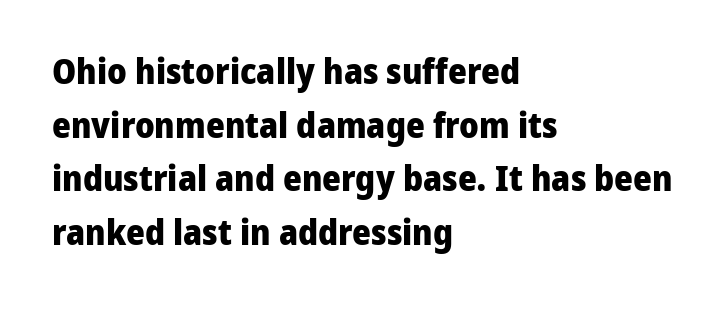
The image shows 36 px heavy sans-serif type, upright; set left-aligned, normal line spacing (1.49x), normal letter spacing, not underlined; low stroke contrast and a medium x-height.
